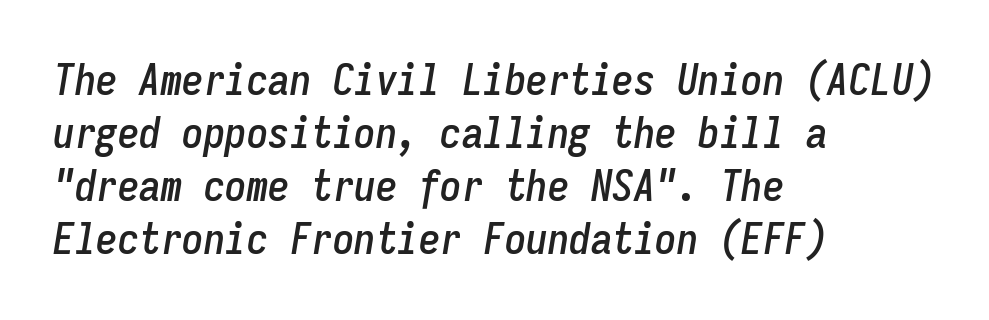
{"italic": "yes", "lean": "right", "slant_degrees": 9, "width": "condensed", "stroke_contrast": "low", "x_height": "medium", "monospaced": "yes", "underline": "no", "align": "left", "line_spacing_ratio": 1.23, "letter_spacing": "normal", "letter_spacing_em": 0.0, "glyph_px": 43}
